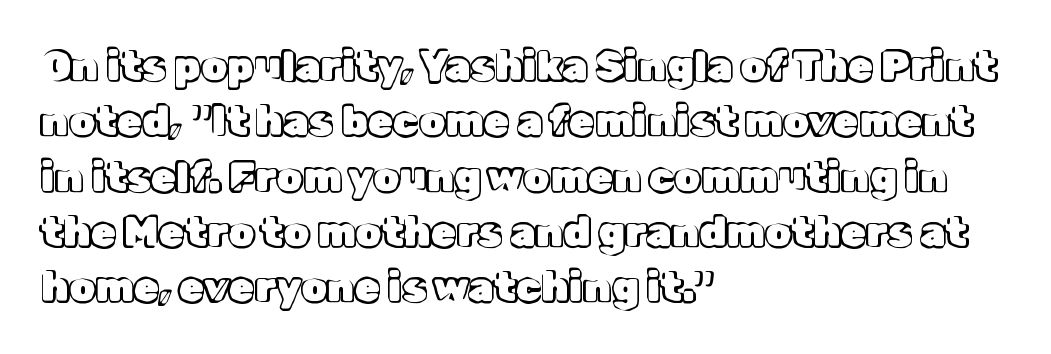
Q: Is the text italic (slanted)? A: No, it is upright.
Q: Is the text underlined? A: No.
Q: How is the paragraph aligned? A: Left-aligned.
Q: Is the spacing between letters normal or unusually wide? A: Normal.
Q: Is the spacing between lines tight, normal or loose? A: Normal.
Q: Width (condensed, normal, or wide)? A: Normal.
Q: x-height? A: Medium.
Q: Monospaced? A: No.
